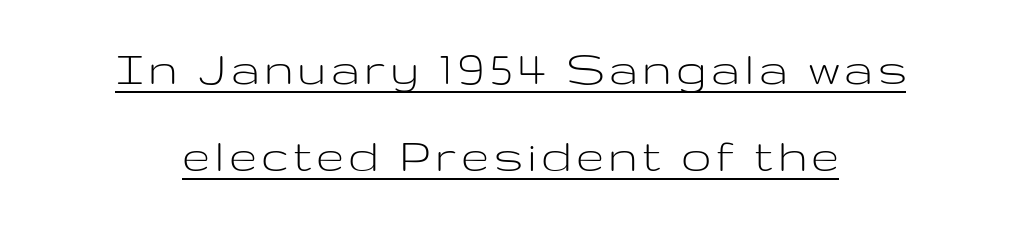
A typesetter would mark this as roman, not italic. A continuous stroke trails under the words, as in a hyperlink. Alignment: centered. Proportional: the letters do not fall into vertical columns. Heft: none added — not bold.
